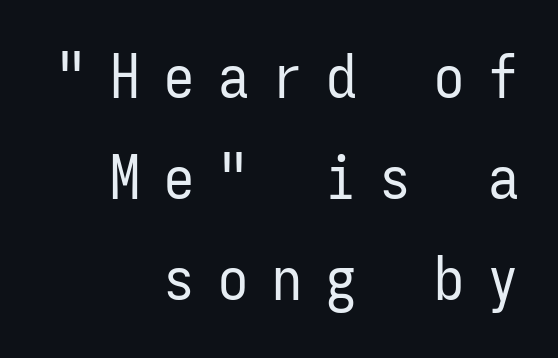
Q: Is the text bold? A: No.
Q: Is the text italic (slanted)? A: No, it is upright.
Q: Is the typeface a serif or a sans-serif typeface? A: Sans-serif.
Q: Is the text underlined? A: No.
Q: How is the paragraph aligned? A: Right-aligned.
Q: Is the spacing between letters normal or unusually wide? A: Unusually wide.
Q: Is the spacing between lines tight, normal or loose? A: Normal.
Q: Width (condensed, normal, or wide)? A: Condensed.
Q: Stroke contrast? A: Low.
Q: x-height? A: Medium.
Q: Monospaced? A: Yes.
